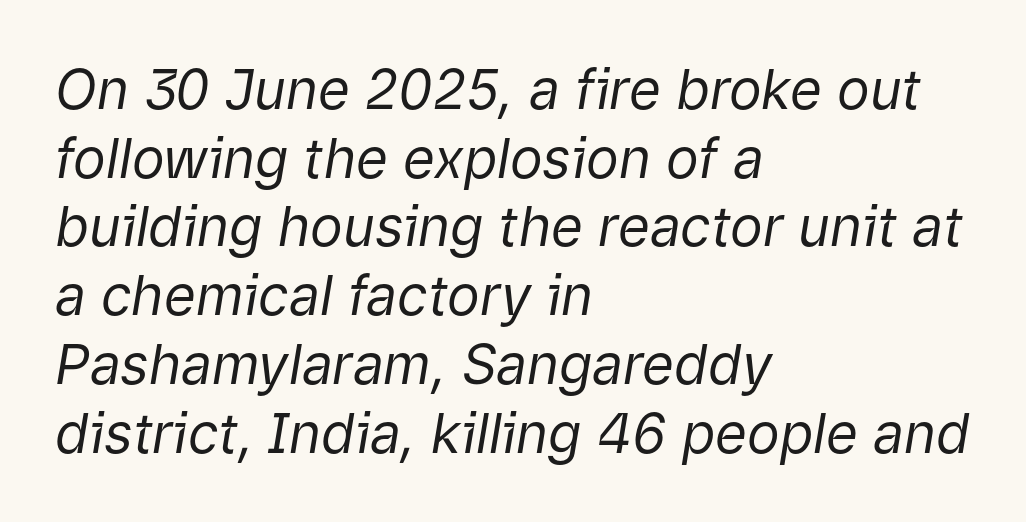
The image shows 55 px regular-weight type, italic (leaning right); set left-aligned, normal line spacing (1.25x), normal letter spacing, not underlined; low stroke contrast and a medium x-height.
